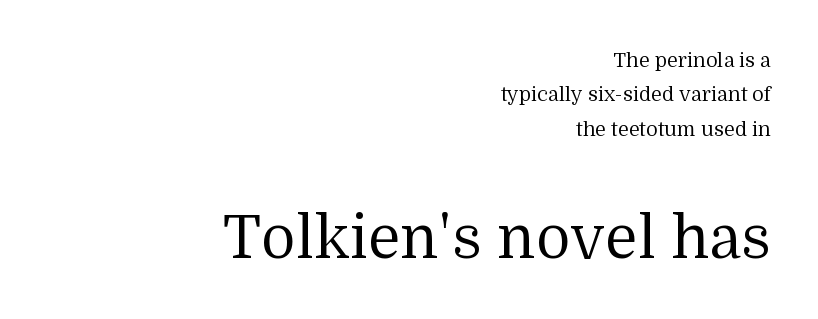
{"serif": "yes", "italic": "no", "bold": "no", "weight": "regular", "width": "normal", "stroke_contrast": "medium", "x_height": "medium", "monospaced": "no", "underline": "no", "align": "right", "line_spacing_ratio": 1.72, "letter_spacing": "normal", "letter_spacing_em": 0.0, "larger_block": "second", "size_ratio": 3.0, "glyph_px": 60}
